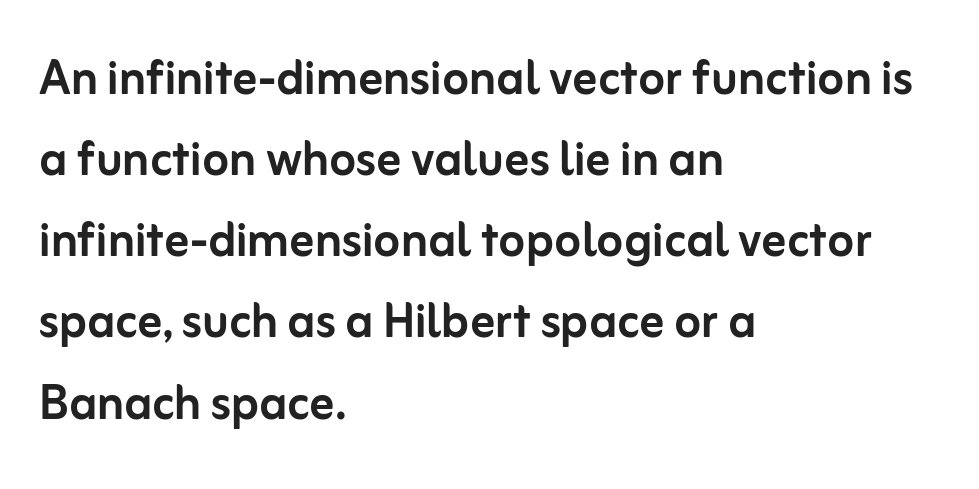
{"serif": "no", "italic": "no", "width": "normal", "stroke_contrast": "low", "x_height": "medium", "monospaced": "no", "underline": "no", "align": "left", "line_spacing": "normal", "line_spacing_ratio": 1.33, "letter_spacing": "normal", "letter_spacing_em": 0.0, "glyph_px": 61}
